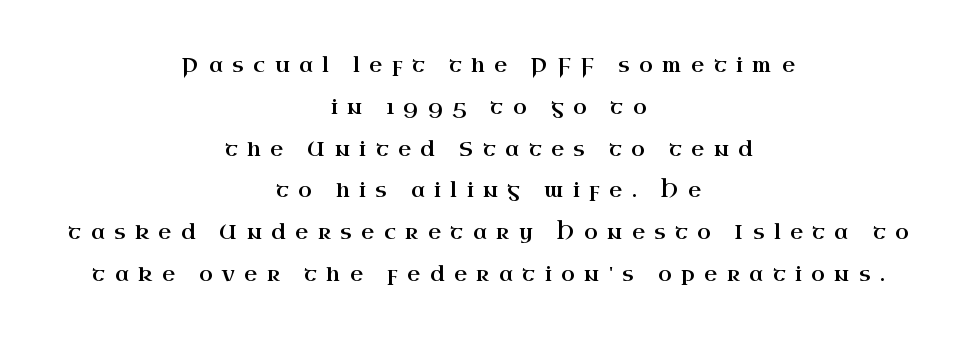
The image shows 20 px text type, upright; set centered, loose line spacing (2.09x), unusually wide letter spacing (+0.48 em), not underlined.
